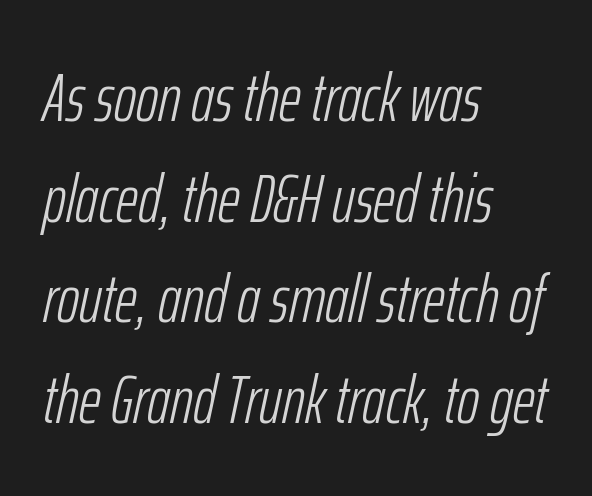
Q: Is the text bold? A: No.
Q: Is the text italic (slanted)? A: Yes, it leans right by about 12 degrees.
Q: Is the text underlined? A: No.
Q: How is the paragraph aligned? A: Left-aligned.
Q: Is the spacing between letters normal or unusually wide? A: Normal.
Q: Is the spacing between lines tight, normal or loose? A: Normal.
Q: Width (condensed, normal, or wide)? A: Condensed.
Q: Stroke contrast? A: Low.
Q: x-height? A: Medium.
Q: Monospaced? A: No.
